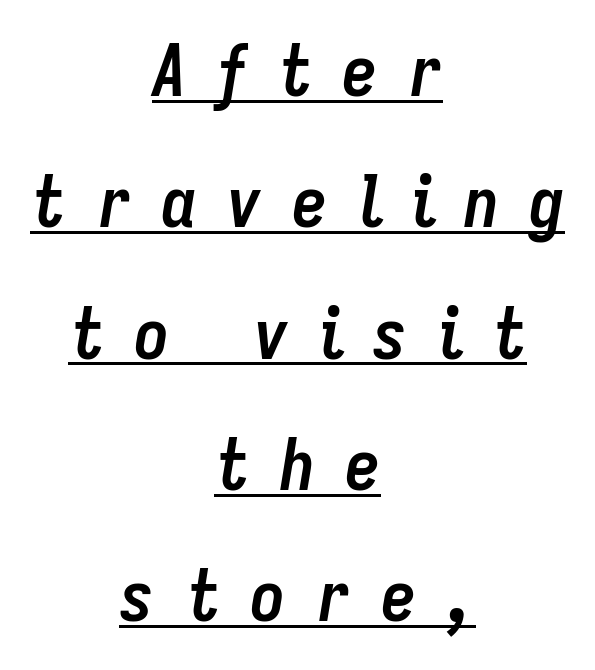
The image shows 71 px semibold, condensed type, italic (leaning right); set centered, line spacing 1.85x, unusually wide letter spacing (+0.42 em), underlined; low stroke contrast and a medium x-height.
